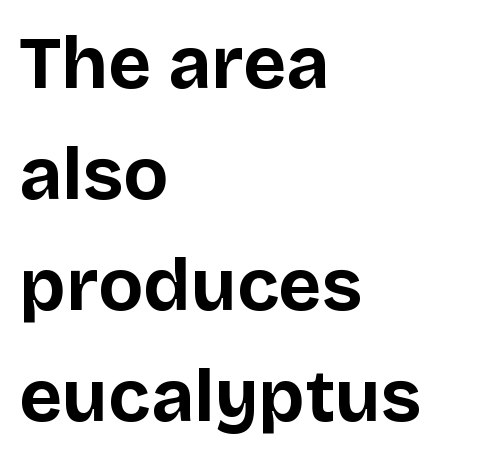
The image shows 74 px bold sans-serif type, upright; set left-aligned, normal line spacing (1.5x), normal letter spacing, not underlined; low stroke contrast and a large x-height.
